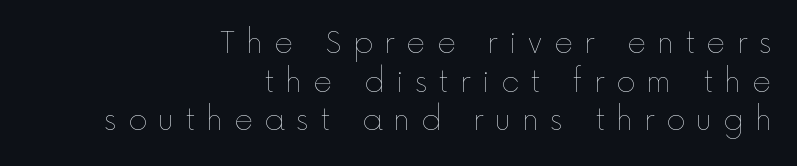
The tracking jumps out immediately: characters are airy and widely separated. A bare baseline throughout the passage. The type sits square on the baseline with zero lean. The rag falls on the left side of this text block. Counters stay open thanks to moderate or lighter strokes.
